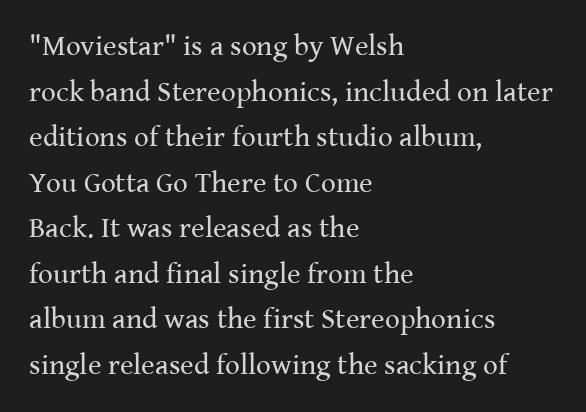
{"serif": "yes", "italic": "no", "bold": "no", "weight": "regular", "width": "normal", "stroke_contrast": "medium", "x_height": "medium", "monospaced": "no", "underline": "no", "align": "left", "line_spacing": "normal", "line_spacing_ratio": 1.57, "letter_spacing": "normal", "letter_spacing_em": 0.0, "glyph_px": 29}
